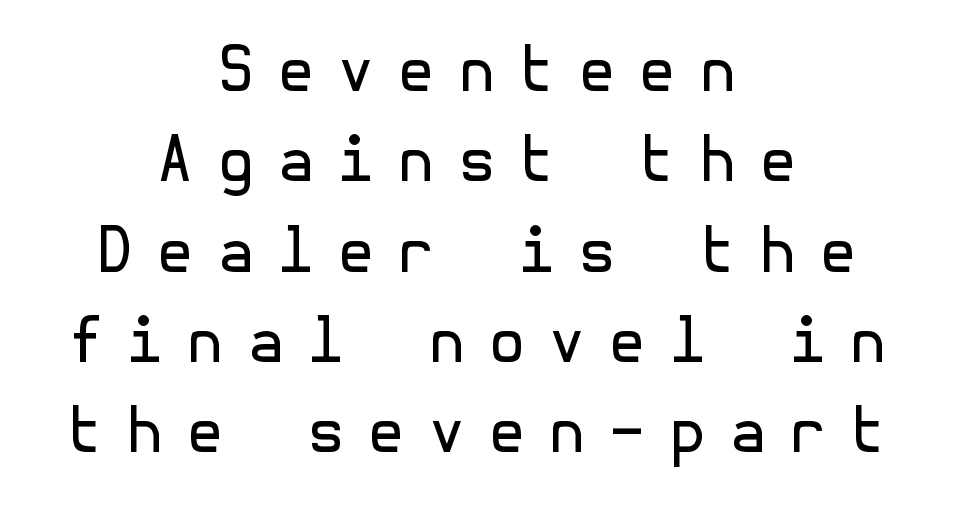
{"serif": "no", "italic": "no", "bold": "no", "weight": "regular", "width": "normal", "x_height": "medium", "underline": "no", "align": "center", "line_spacing": "normal", "line_spacing_ratio": 1.48, "letter_spacing": "wide", "letter_spacing_em": 0.37, "glyph_px": 61}
